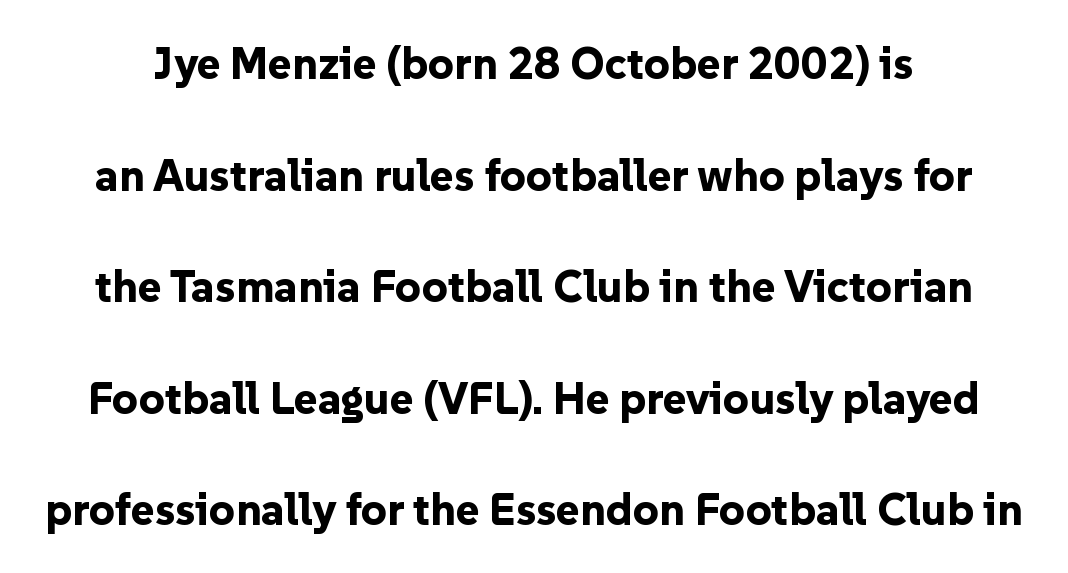
Italic: no, the glyphs are upright roman. Default kerning and tracking; the words read as compact shapes. Think of a printed novel: that variable character pitch is what you see here. Glance below the letters and you will spot only blank space. The block of text is sparse from top to bottom, with ample space between rows.
